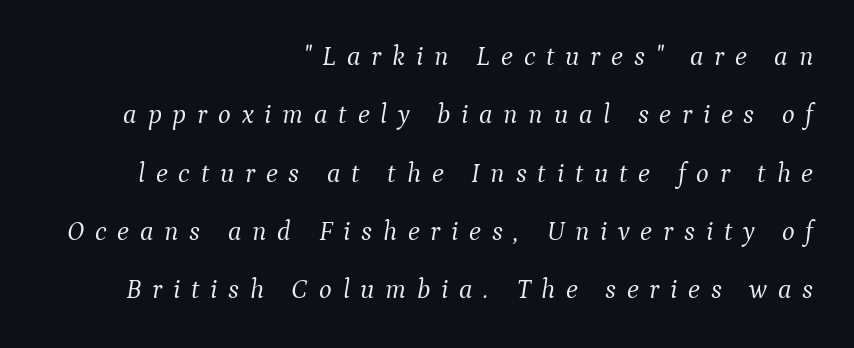
Q: Is the text bold? A: No.
Q: Is the text italic (slanted)? A: Yes, it leans right by about 9 degrees.
Q: Is the text underlined? A: No.
Q: How is the paragraph aligned? A: Right-aligned.
Q: Is the spacing between letters normal or unusually wide? A: Unusually wide.
Q: Is the spacing between lines tight, normal or loose? A: Loose.
